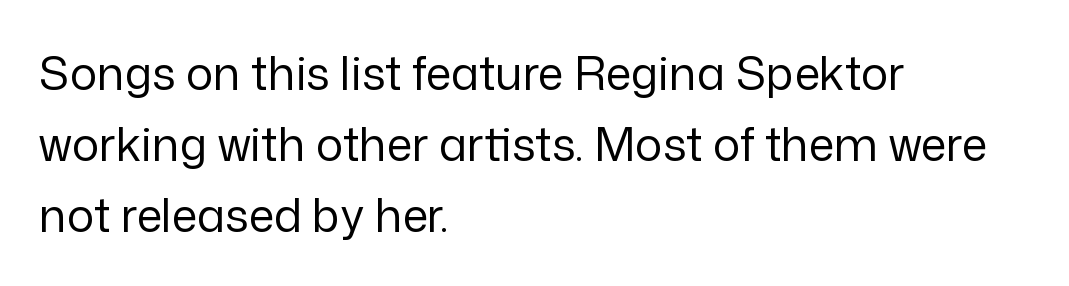
The image shows 46 px regular-weight sans-serif type, upright; set left-aligned, normal line spacing (1.54x), normal letter spacing, not underlined; low stroke contrast and a medium x-height.
